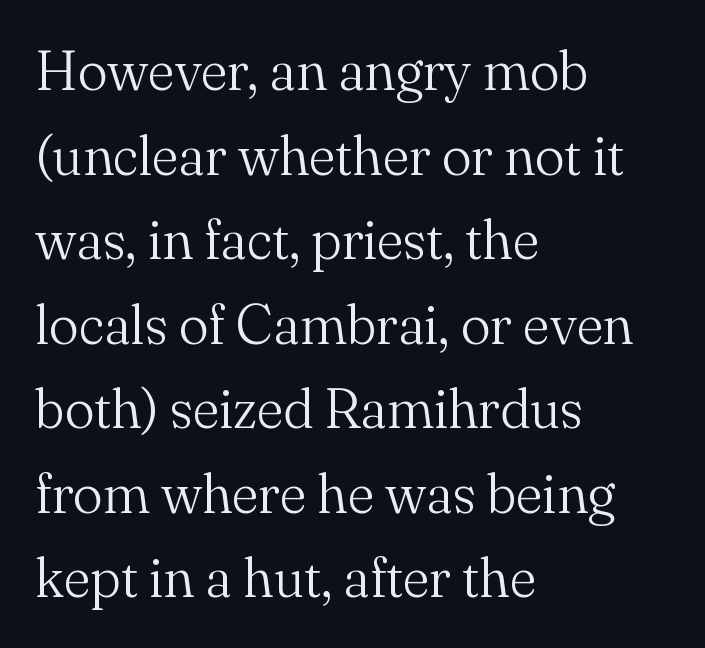
{"serif": "yes", "italic": "no", "bold": "no", "weight": "light", "width": "normal", "stroke_contrast": "medium", "x_height": "small", "monospaced": "no", "underline": "no", "align": "left", "line_spacing": "normal", "line_spacing_ratio": 1.51, "letter_spacing": "normal", "letter_spacing_em": 0.0, "glyph_px": 56}
